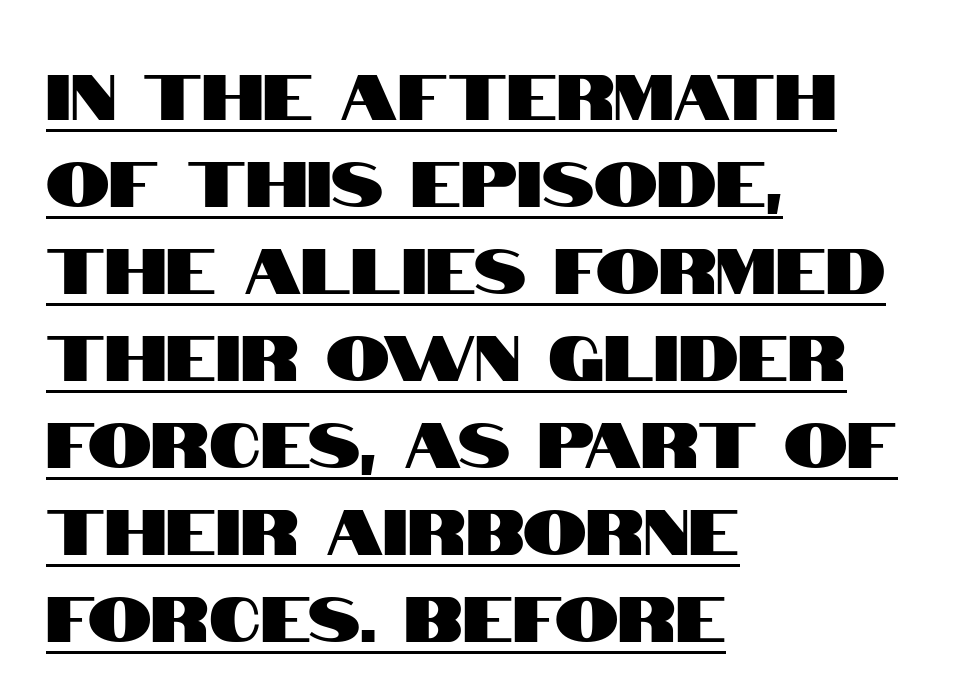
Q: Is the text italic (slanted)? A: No, it is upright.
Q: Is the typeface a serif or a sans-serif typeface? A: Sans-serif.
Q: Is the text underlined? A: Yes.
Q: How is the paragraph aligned? A: Left-aligned.
Q: Is the spacing between letters normal or unusually wide? A: Normal.
Q: Is the spacing between lines tight, normal or loose? A: Normal.
Q: Width (condensed, normal, or wide)? A: Condensed.
Q: Stroke contrast? A: High.
Q: x-height? A: Large.
Q: Monospaced? A: No.
